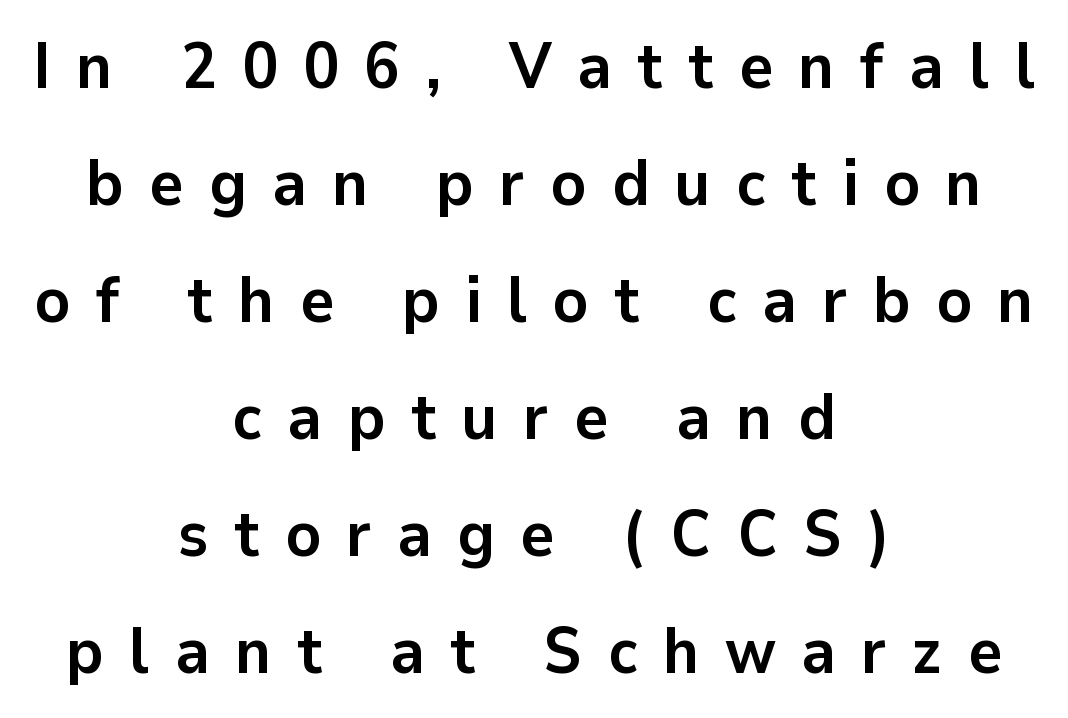
The image shows 65 px semibold sans-serif type, upright; set centered, line spacing 1.8x, unusually wide letter spacing (+0.39 em), not underlined; low stroke contrast and a medium x-height.
